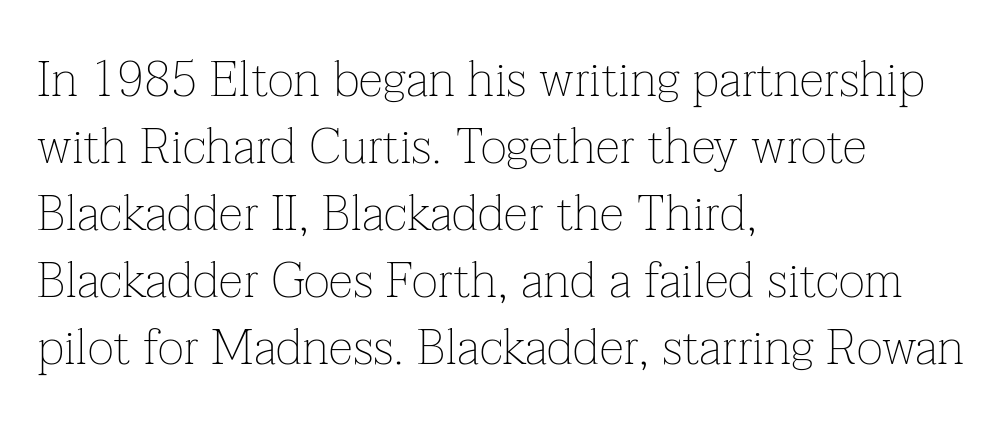
Q: Is the text bold? A: No.
Q: Is the text italic (slanted)? A: No, it is upright.
Q: Is the typeface a serif or a sans-serif typeface? A: Serif.
Q: Is the text underlined? A: No.
Q: How is the paragraph aligned? A: Left-aligned.
Q: Is the spacing between letters normal or unusually wide? A: Normal.
Q: Is the spacing between lines tight, normal or loose? A: Normal.
Q: Width (condensed, normal, or wide)? A: Normal.
Q: Stroke contrast? A: Low.
Q: x-height? A: Medium.
Q: Monospaced? A: No.
